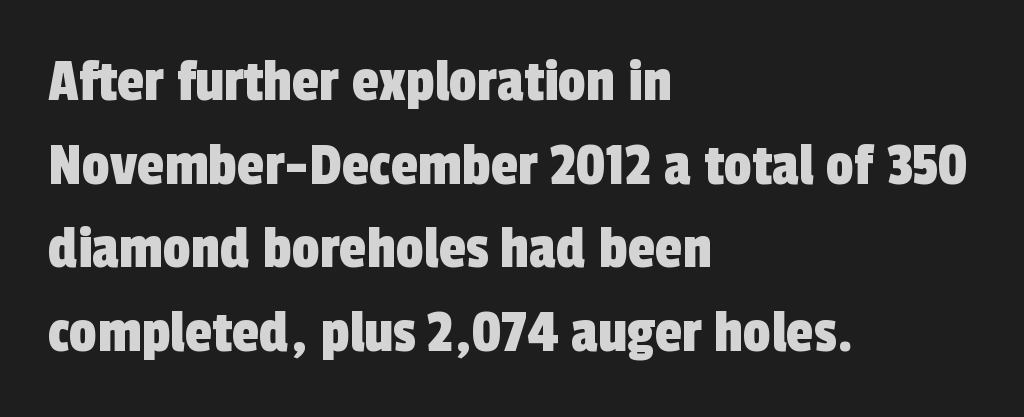
Q: Is the typeface a serif or a sans-serif typeface? A: Sans-serif.
Q: Is the text underlined? A: No.
Q: How is the paragraph aligned? A: Left-aligned.
Q: Is the spacing between letters normal or unusually wide? A: Normal.
Q: Is the spacing between lines tight, normal or loose? A: Normal.
Q: Width (condensed, normal, or wide)? A: Condensed.
Q: x-height? A: Medium.
Q: Monospaced? A: No.
